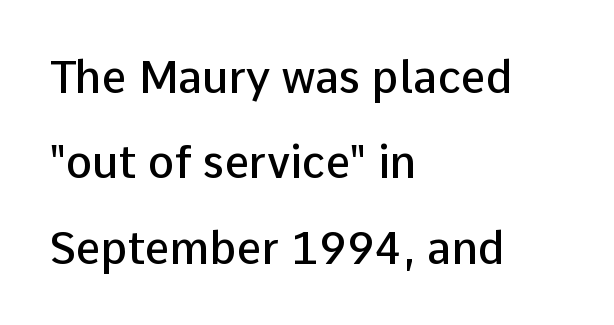
The image shows 44 px semibold sans-serif type, upright; set left-aligned, loose line spacing (1.94x), normal letter spacing, not underlined; low stroke contrast and a medium x-height.
